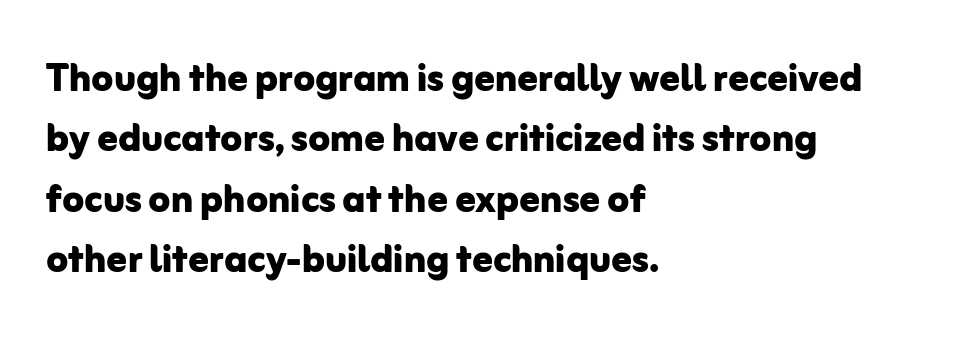
{"serif": "no", "italic": "no", "bold": "yes", "weight": "bold", "width": "normal", "stroke_contrast": "low", "x_height": "medium", "monospaced": "no", "underline": "no", "align": "left", "line_spacing_ratio": 1.21, "letter_spacing": "normal", "letter_spacing_em": 0.0, "glyph_px": 50}
